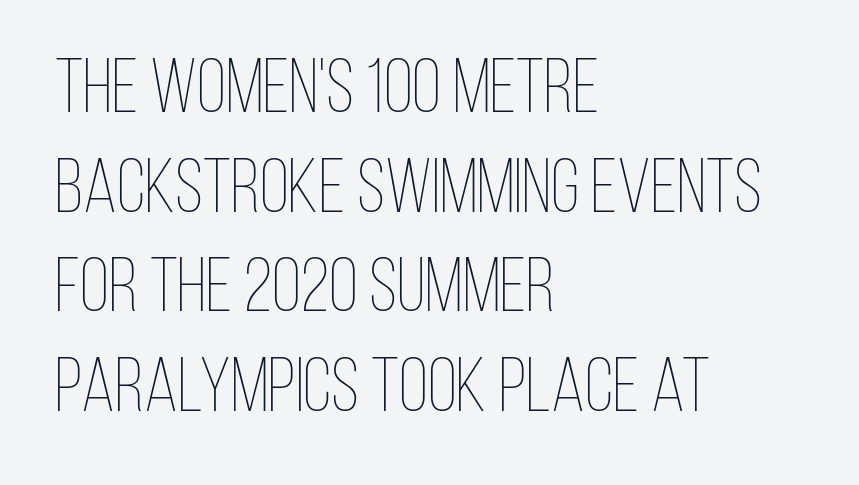
The image shows 76 px thin, condensed type, upright; set left-aligned, normal line spacing (1.31x), normal letter spacing, not underlined; low stroke contrast and a large x-height.
